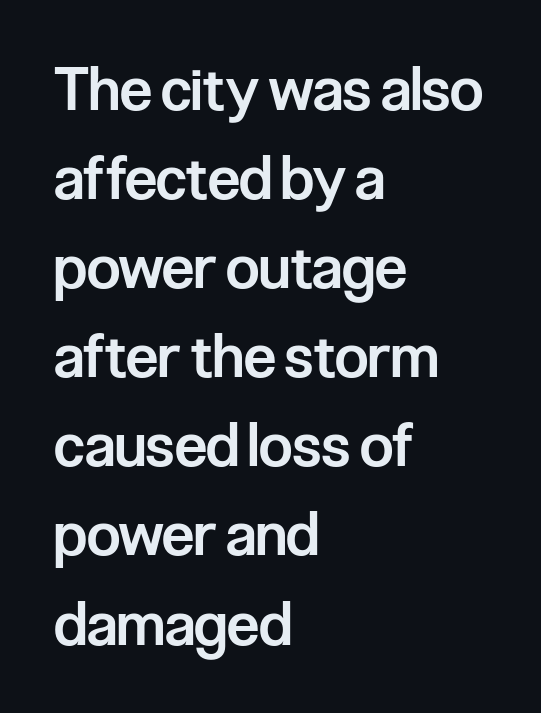
Each new line begins a customary step beneath the previous one. Slightly chunky letters — semibold, I'd say, not full bold. Check under the words: just untouched page. The ragged edge is on the right, which tells us the setting is flush left. Note the varied advance widths — an 'i' is clearly narrower than an 'm'. The letters stand upright; this is a roman face.
